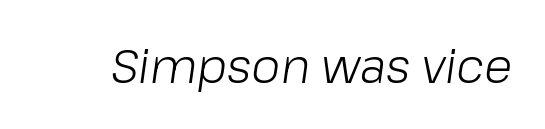
The image shows 47 px light type, italic (leaning right); set normal letter spacing, not underlined; low stroke contrast and a medium x-height.
